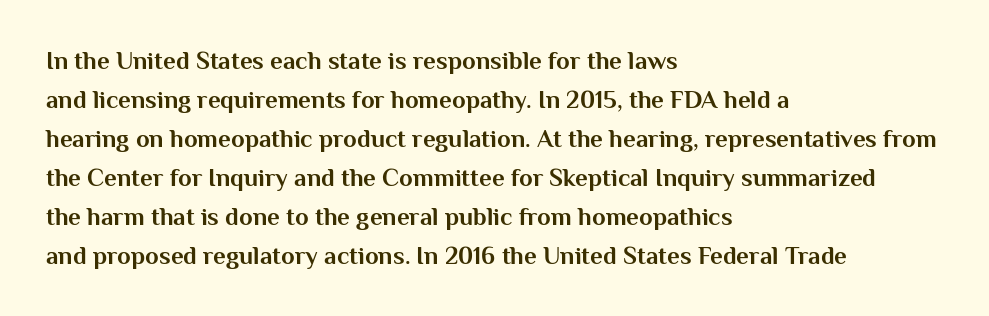
The image shows 25 px bold type, upright; set left-aligned, normal line spacing (1.56x), normal letter spacing, not underlined.
